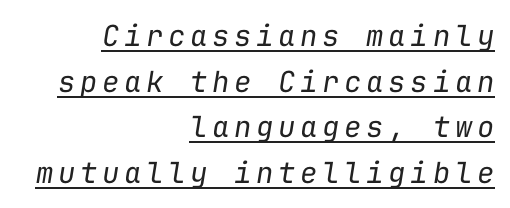
Q: Is the text bold? A: No.
Q: Is the text italic (slanted)? A: Yes, it leans right by about 9 degrees.
Q: Is the text underlined? A: Yes.
Q: How is the paragraph aligned? A: Right-aligned.
Q: Is the spacing between lines tight, normal or loose? A: Normal.
Q: Width (condensed, normal, or wide)? A: Normal.
Q: Stroke contrast? A: Low.
Q: x-height? A: Medium.
Q: Monospaced? A: Yes.
